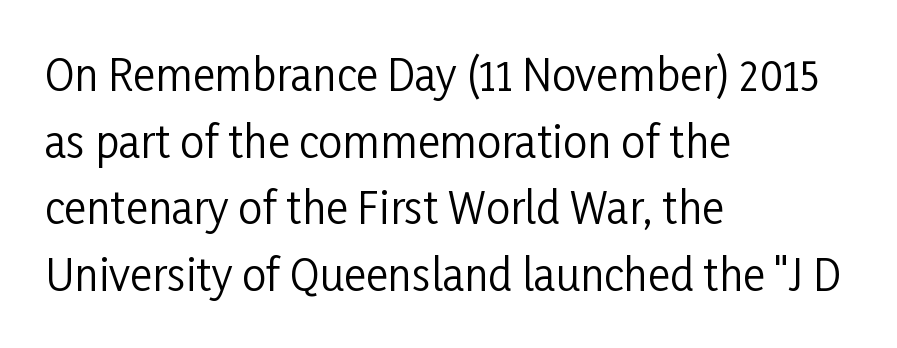
{"serif": "no", "italic": "no", "bold": "no", "weight": "regular", "width": "condensed", "stroke_contrast": "low", "x_height": "medium", "monospaced": "no", "underline": "no", "align": "left", "line_spacing": "normal", "line_spacing_ratio": 1.55, "letter_spacing": "normal", "letter_spacing_em": 0.0, "glyph_px": 43}
